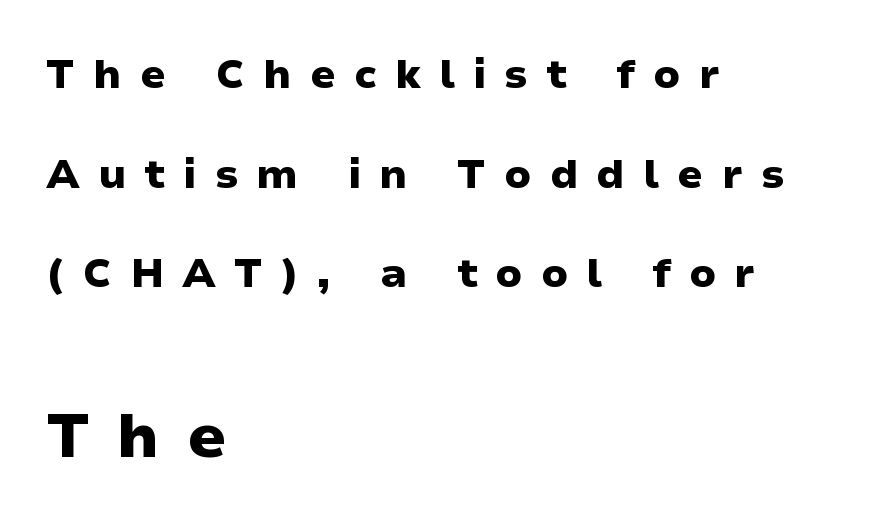
The image shows 62 px heavy, wide sans-serif type, upright; set left-aligned, loose line spacing (2.43x), unusually wide letter spacing (+0.44 em), not underlined; the second (bottom) block is 1.51x larger; low stroke contrast and a medium x-height.
